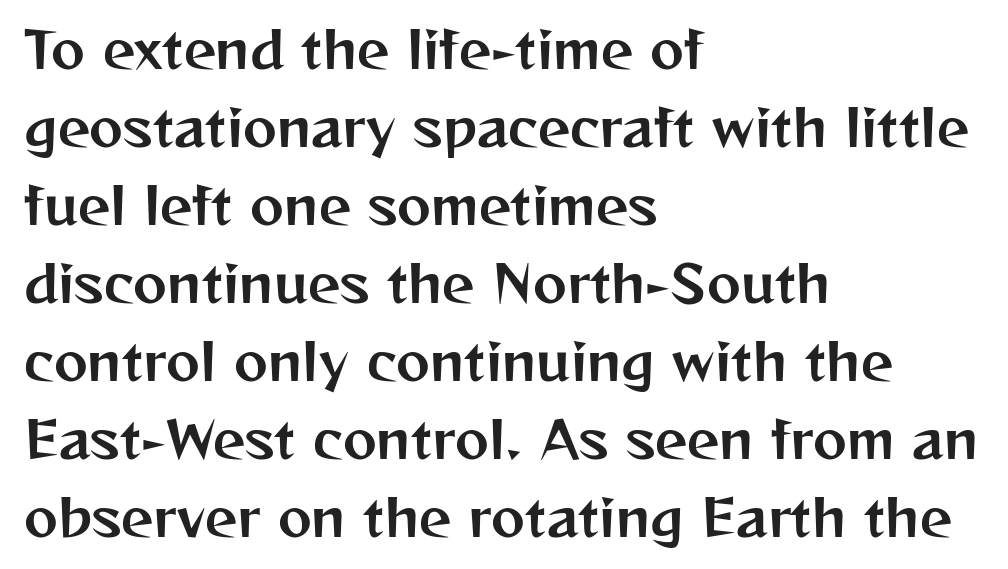
Think of a printed novel: that variable character pitch is what you see here. Caption: standard tracking, unaltered. No feet cap the strokes, marking this as sans-serif type. Any mark beneath the type? The region is blank. Baseline-to-baseline distance is the conventional proportion of letter height.
